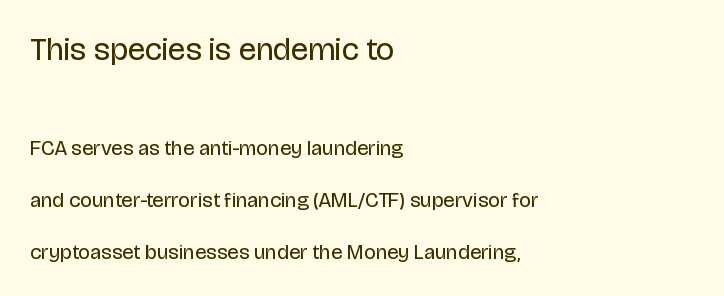
Does extra space separate the letters? No, they use regular spacing. Reading down the column, the eye jumps a long way to each next line. All the whitespace from short lines collects on the right. These glyphs show unthickened strokes, regular width or finer. The words here are not underlined. Rendered with straight, roman letterforms.
